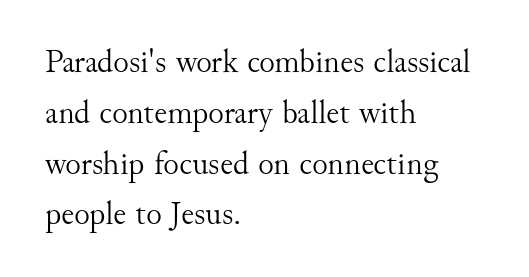
{"serif": "yes", "italic": "no", "bold": "no", "weight": "light", "width": "normal", "stroke_contrast": "medium", "x_height": "small", "monospaced": "no", "underline": "no", "align": "left", "line_spacing": "normal", "line_spacing_ratio": 1.54, "letter_spacing": "normal", "letter_spacing_em": 0.0, "glyph_px": 33}
